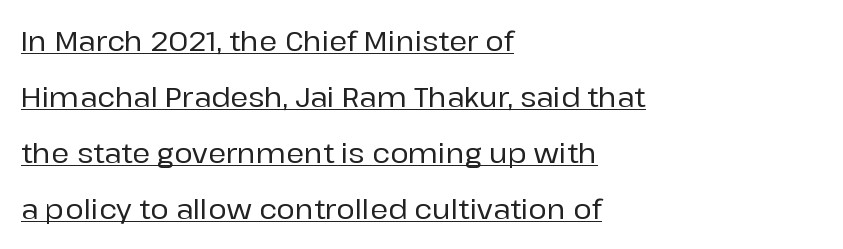
Q: Is the text italic (slanted)? A: No, it is upright.
Q: Is the typeface a serif or a sans-serif typeface? A: Sans-serif.
Q: Is the text underlined? A: Yes.
Q: How is the paragraph aligned? A: Left-aligned.
Q: Is the spacing between letters normal or unusually wide? A: Normal.
Q: Is the spacing between lines tight, normal or loose? A: Loose.
Q: Width (condensed, normal, or wide)? A: Normal.
Q: Stroke contrast? A: Low.
Q: x-height? A: Medium.
Q: Monospaced? A: No.
